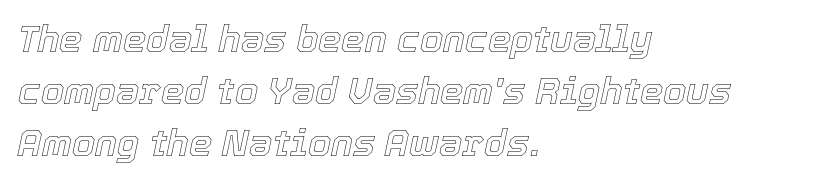
{"italic": "yes", "lean": "right", "slant_degrees": 12, "width": "normal", "x_height": "medium", "monospaced": "no", "underline": "no", "align": "left", "line_spacing": "normal", "line_spacing_ratio": 1.4, "letter_spacing": "normal", "letter_spacing_em": 0.0, "glyph_px": 37}
